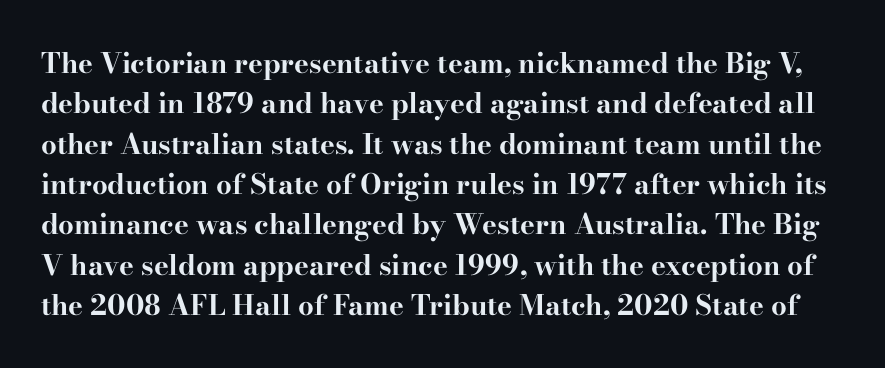
{"serif": "yes", "italic": "no", "bold": "yes", "weight": "bold", "width": "wide", "stroke_contrast": "high", "x_height": "small", "monospaced": "no", "underline": "no", "line_spacing": "normal", "line_spacing_ratio": 1.44, "letter_spacing": "normal", "letter_spacing_em": 0.0, "glyph_px": 28}
